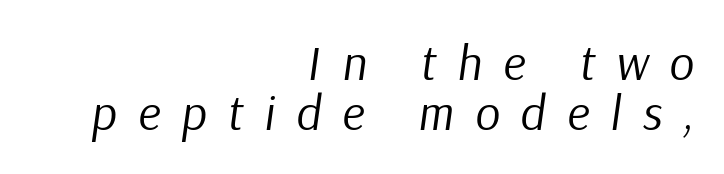
{"italic": "yes", "lean": "right", "slant_degrees": 9, "bold": "no", "weight": "regular", "width": "normal", "stroke_contrast": "low", "x_height": "medium", "monospaced": "no", "underline": "no", "align": "right", "line_spacing": "tight", "line_spacing_ratio": 1.02, "letter_spacing": "wide", "letter_spacing_em": 0.43, "glyph_px": 49}
